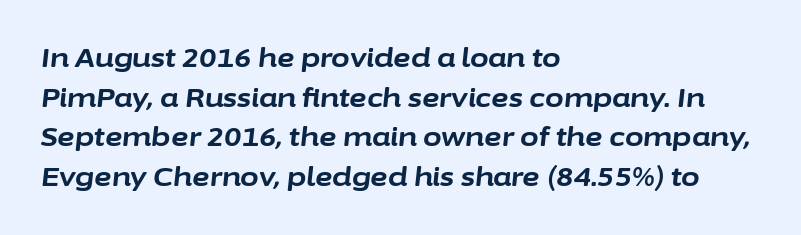
{"italic": "yes", "lean": "right", "slant_degrees": 6, "bold": "yes", "underline": "no", "align": "left", "line_spacing": "normal", "line_spacing_ratio": 1.47, "letter_spacing": "normal", "letter_spacing_em": 0.0, "glyph_px": 27}
